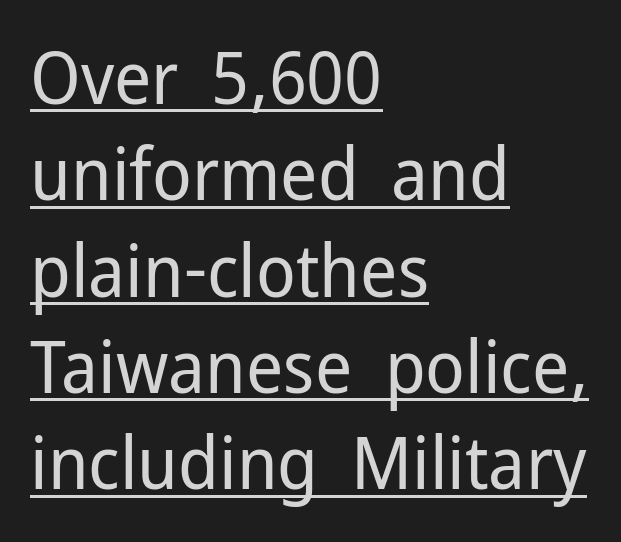
The image shows 73 px regular-weight sans-serif type, upright; set left-aligned, normal line spacing (1.32x), normal letter spacing, underlined; low stroke contrast and a medium x-height.
